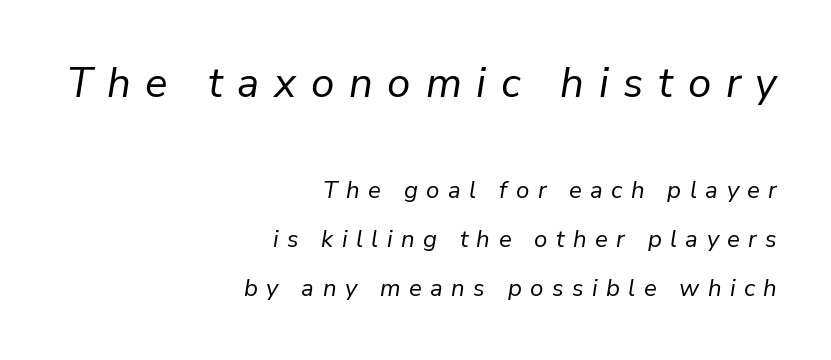
This sample uses expanded letter spacing, leaving extra air between glyphs. Larger block? The one above; the one below is distinctly smaller. The space directly below the letters is spotless. The cut favours lightness, reaching ordinary text weight at its darkest. Visually the block forms a straight wall on the right and a jagged coastline on the left. What's the leading like? Stretched, with rows far apart.
